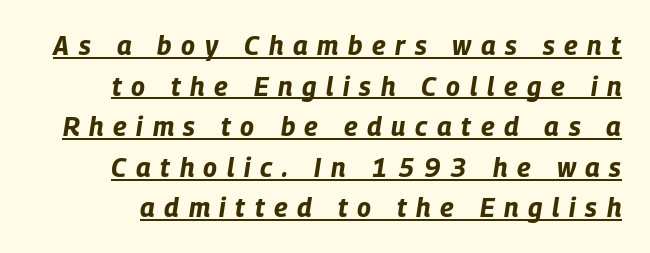
Q: Is the text bold? A: Yes.
Q: Is the text italic (slanted)? A: Yes, it leans right by about 9 degrees.
Q: Is the text underlined? A: Yes.
Q: Is the spacing between letters normal or unusually wide? A: Unusually wide.
Q: Is the spacing between lines tight, normal or loose? A: Normal.
